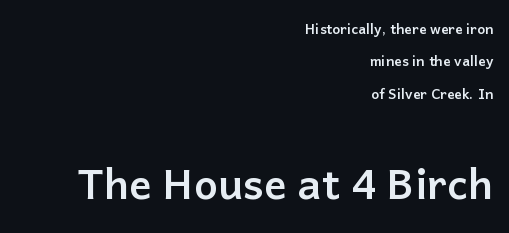
Classification — sans serif. Leading: increased. Here the second block reads like a headline and the first like body copy. Inter-character spacing is left at the font's built-in metrics. Any mark beneath the type? The region is blank.
